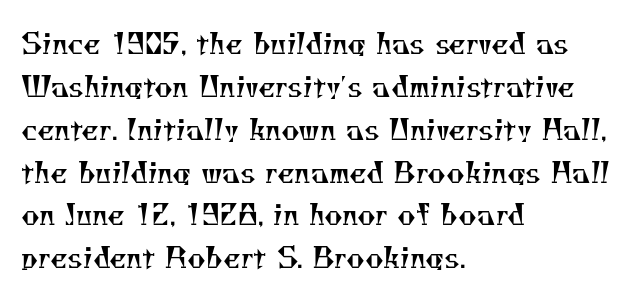
Bold? No — there's no thickening of the strokes. Character widths vary here, with narrow letters taking less room than wide ones. You could call the tracking neutral — neither tight nor loose. The rendering shows small feet on the letterforms — a serif design. The lines are quadded left. One glance says typical: line gaps are just what's usual.
